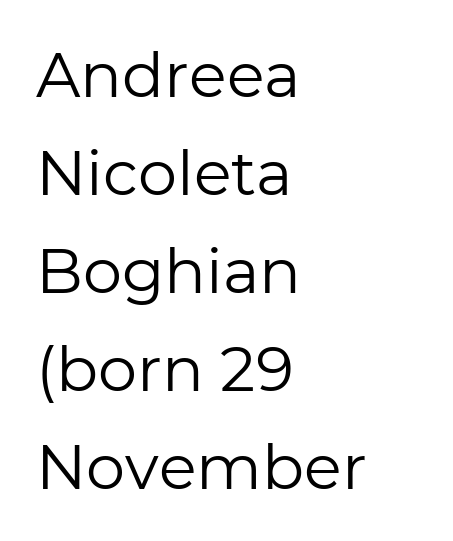
Each stroke keeps to a modest, everyday thickness or less. This is the regular roman posture of the typeface. The letters sit at their default tracking, neither squeezed nor spread. Horizontal alignment here is leftward, the default for most running prose. Looks like regular typesetting: each glyph gets only the width it needs. The designer left line spacing at the default.
